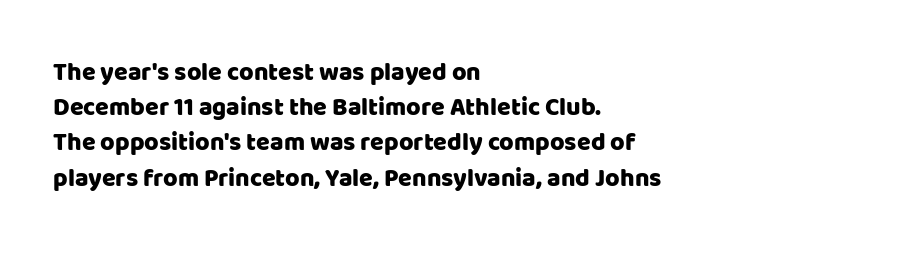
Posture: straight, roman, zero tilt. This rendering uses left alignment, leaving the right contour irregular. This sample keeps an unexceptional amount of space between lines. Bare-footed words on every line.
